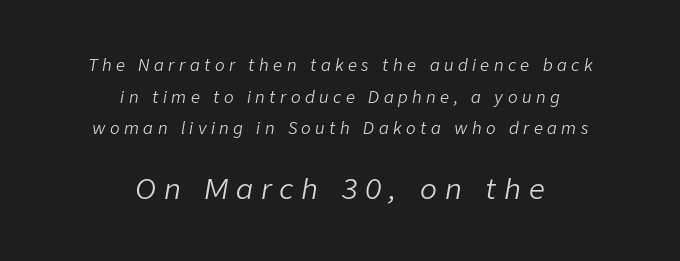
{"italic": "yes", "lean": "right", "slant_degrees": 9, "bold": "no", "weight": "light", "width": "normal", "stroke_contrast": "low", "x_height": "medium", "monospaced": "no", "underline": "no", "align": "center", "line_spacing": "loose", "line_spacing_ratio": 1.97, "letter_spacing": "wide", "letter_spacing_em": 0.28, "larger_block": "second", "size_ratio": 1.75, "glyph_px": 28}
